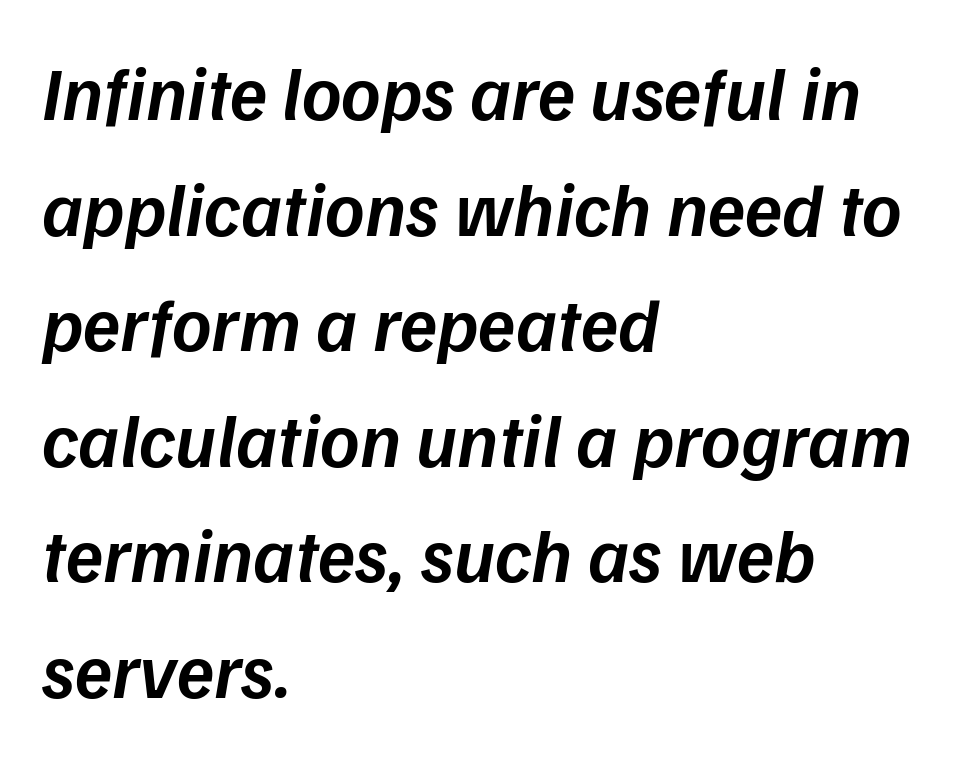
Compared with ordinary roman type, these characters are visibly tilted. The rendering uses natural spacing where letterforms have individual widths. The words here are not underlined. Caption: multi-line text, flush left, ragged right.
